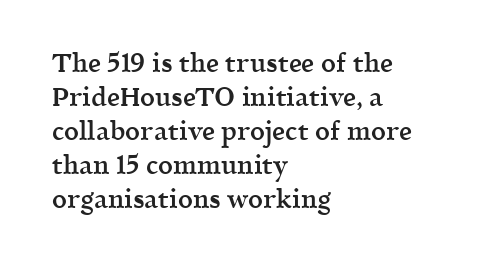
Q: Is the text bold? A: Semi-bold.
Q: Is the text italic (slanted)? A: No, it is upright.
Q: Is the text underlined? A: No.
Q: How is the paragraph aligned? A: Left-aligned.
Q: Is the spacing between letters normal or unusually wide? A: Normal.
Q: Is the spacing between lines tight, normal or loose? A: Normal.
